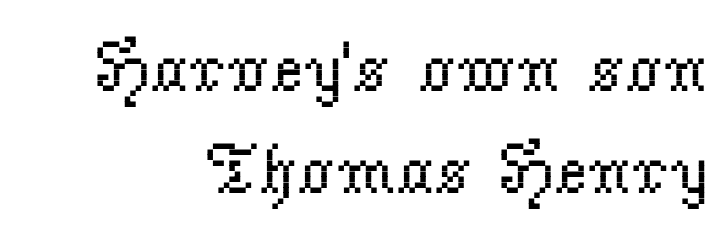
Q: Is the text bold? A: No.
Q: Is the text italic (slanted)? A: No, it is upright.
Q: Is the typeface a serif or a sans-serif typeface? A: Serif.
Q: Is the text underlined? A: No.
Q: Is the spacing between letters normal or unusually wide? A: Normal.
Q: Is the spacing between lines tight, normal or loose? A: Normal.
Q: Width (condensed, normal, or wide)? A: Normal.
Q: Stroke contrast? A: Low.
Q: x-height? A: Small.
Q: Monospaced? A: No.
